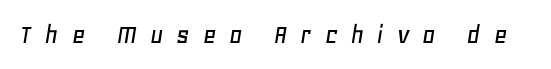
Q: Is the text italic (slanted)? A: Yes, it leans right by about 11 degrees.
Q: Is the text underlined? A: No.
Q: Is the spacing between letters normal or unusually wide? A: Unusually wide.
Q: Width (condensed, normal, or wide)? A: Normal.
Q: Stroke contrast? A: Low.
Q: x-height? A: Large.
Q: Monospaced? A: No.
